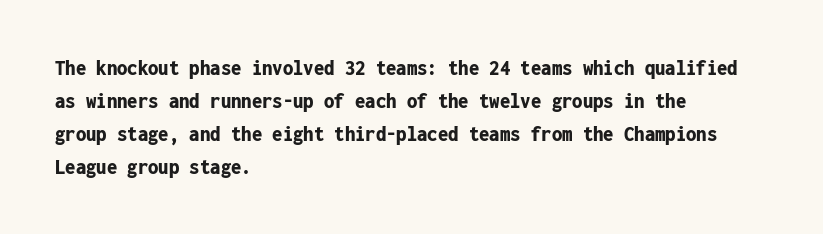
Q: Is the text bold? A: Yes.
Q: Is the text italic (slanted)? A: No, it is upright.
Q: Is the text underlined? A: No.
Q: How is the paragraph aligned? A: Left-aligned.
Q: Is the spacing between letters normal or unusually wide? A: Normal.
Q: Is the spacing between lines tight, normal or loose? A: Normal.
